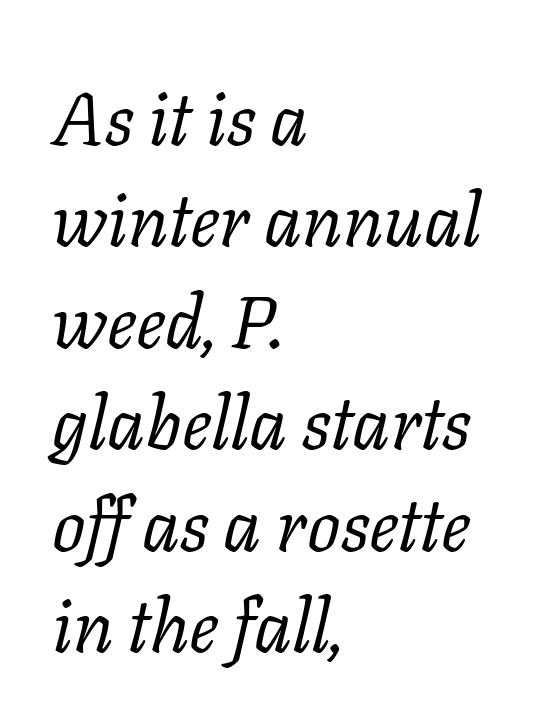
{"serif": "yes", "italic": "yes", "lean": "right", "slant_degrees": 11, "bold": "no", "weight": "regular", "width": "normal", "stroke_contrast": "low", "x_height": "medium", "monospaced": "no", "underline": "no", "align": "left", "line_spacing": "normal", "line_spacing_ratio": 1.37, "letter_spacing": "normal", "letter_spacing_em": 0.0, "glyph_px": 74}
